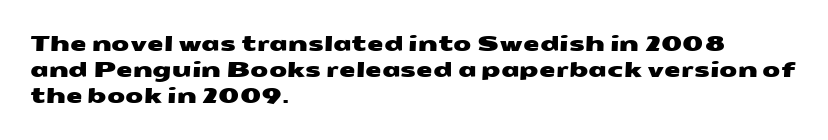
Visually the block forms a straight wall on the left and a jagged coastline on the right. Whoever set this chose a conventional vertical rhythm. The words here are not underlined. Short note: letters normally spaced.
